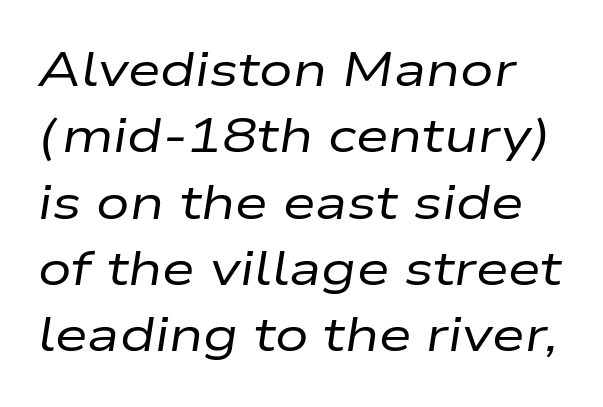
The image shows 47 px regular-weight, wide type, italic (leaning right); set normal line spacing (1.41x), normal letter spacing, not underlined; low stroke contrast and a medium x-height.
